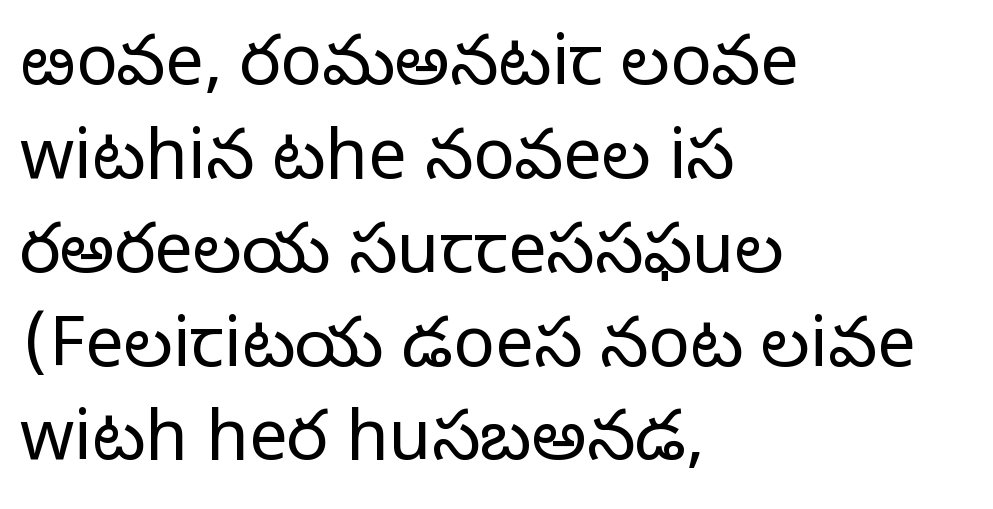
Q: Is the text bold? A: No.
Q: Is the text italic (slanted)? A: No, it is upright.
Q: Is the typeface a serif or a sans-serif typeface? A: Sans-serif.
Q: Is the text underlined? A: No.
Q: How is the paragraph aligned? A: Left-aligned.
Q: Is the spacing between letters normal or unusually wide? A: Normal.
Q: Is the spacing between lines tight, normal or loose? A: Normal.
Q: Width (condensed, normal, or wide)? A: Normal.
Q: Stroke contrast? A: Low.
Q: x-height? A: Medium.
Q: Monospaced? A: No.
